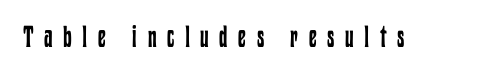
Q: Is the text bold? A: No.
Q: Is the text italic (slanted)? A: No, it is upright.
Q: Is the text underlined? A: No.
Q: Is the spacing between letters normal or unusually wide? A: Unusually wide.
Q: Width (condensed, normal, or wide)? A: Condensed.
Q: Stroke contrast? A: Low.
Q: x-height? A: Medium.
Q: Monospaced? A: No.
